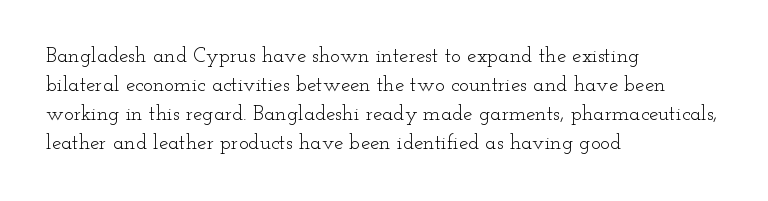
Letters rest on an invisible, unmarked baseline. Heaviness? Minimal to ordinary, like unemphasized prose. The rendering anchors every line to the left-hand side. The line-height multiplier appears to be the usual default.
